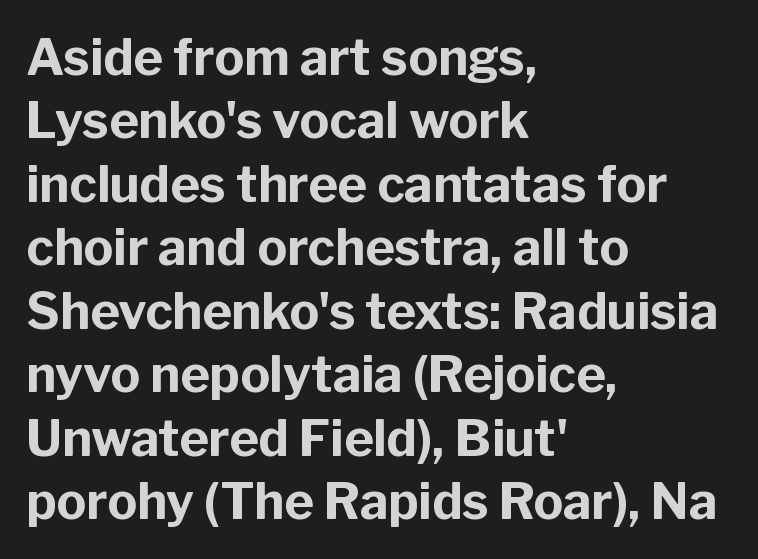
The image shows 50 px bold sans-serif type, upright; set left-aligned, normal line spacing (1.27x), normal letter spacing, not underlined; low stroke contrast and a medium x-height.
